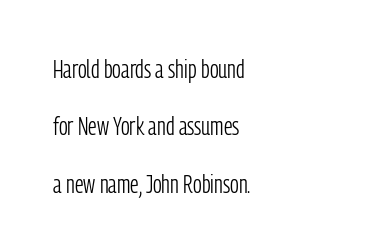
{"italic": "no", "bold": "no", "underline": "no", "align": "left", "line_spacing": "loose", "line_spacing_ratio": 2.3, "letter_spacing": "normal", "letter_spacing_em": 0.0, "glyph_px": 25}
